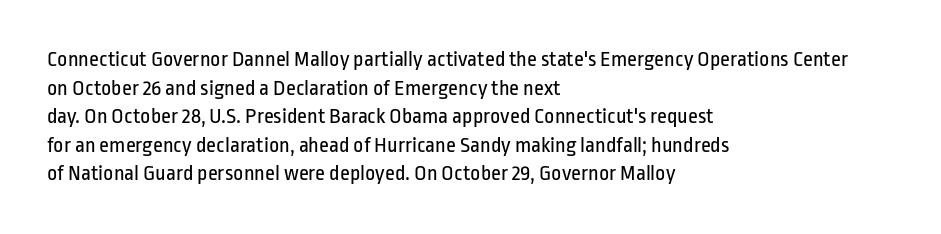
Q: Is the text bold? A: No.
Q: Is the text italic (slanted)? A: No, it is upright.
Q: Is the text underlined? A: No.
Q: How is the paragraph aligned? A: Left-aligned.
Q: Is the spacing between letters normal or unusually wide? A: Normal.
Q: Is the spacing between lines tight, normal or loose? A: Normal.
